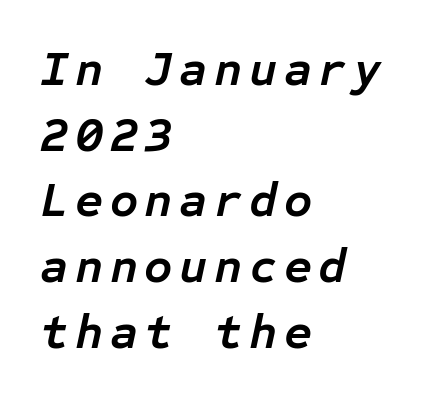
You can tell it's italic because the verticals aren't actually vertical. Check under the words: just untouched page. The paragraph has a hard left edge and a soft right edge. Every letter is thick-stroked: bold, no question. Reading down the column, the eye jumps a familiar distance to each next line. Think of a typewriter: that constant character pitch is what you see here.
